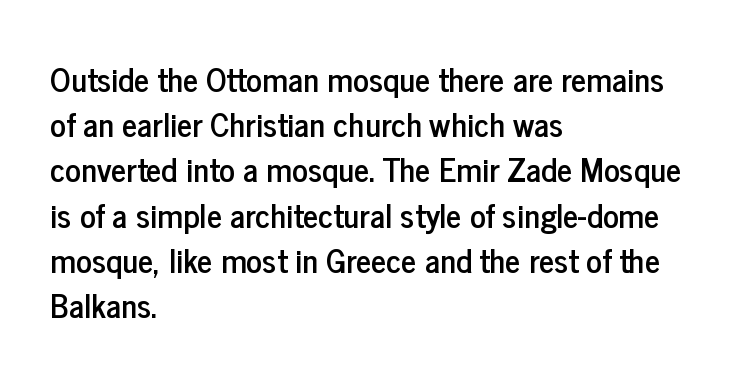
{"serif": "no", "italic": "no", "width": "condensed", "stroke_contrast": "low", "x_height": "medium", "monospaced": "no", "underline": "no", "align": "left", "line_spacing": "normal", "line_spacing_ratio": 1.37, "letter_spacing": "normal", "letter_spacing_em": 0.0, "glyph_px": 33}
